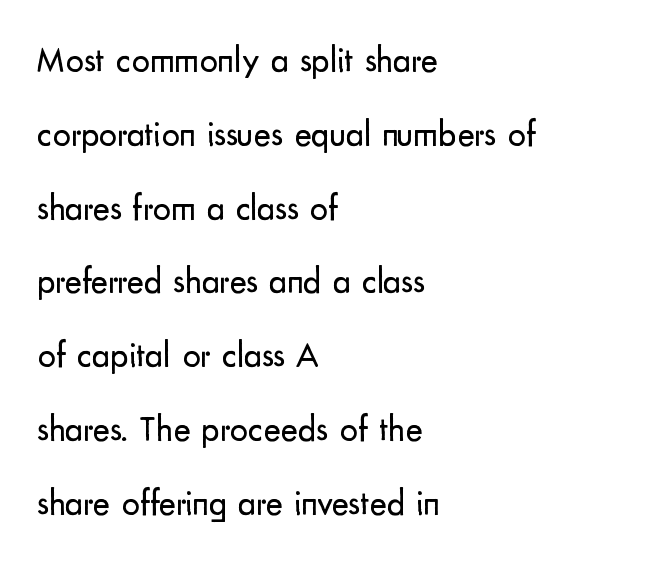
{"serif": "no", "italic": "no", "bold": "no", "weight": "regular", "width": "normal", "stroke_contrast": "low", "x_height": "small", "monospaced": "no", "underline": "no", "align": "left", "line_spacing": "loose", "line_spacing_ratio": 2.05, "letter_spacing": "normal", "letter_spacing_em": 0.0, "glyph_px": 36}
